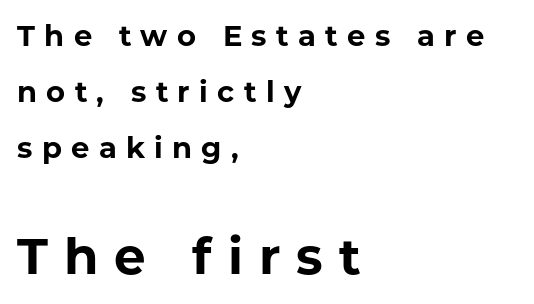
The image shows 50 px bold sans-serif type, upright; set left-aligned, loose line spacing (1.93x), unusually wide letter spacing (+0.32 em), not underlined; the second (bottom) block is 1.72x larger; low stroke contrast and a medium x-height.
